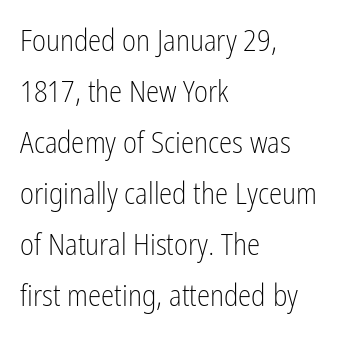
The image shows 30 px light, condensed sans-serif type, upright; set left-aligned, normal line spacing (1.7x), normal letter spacing, not underlined; low stroke contrast and a medium x-height.
